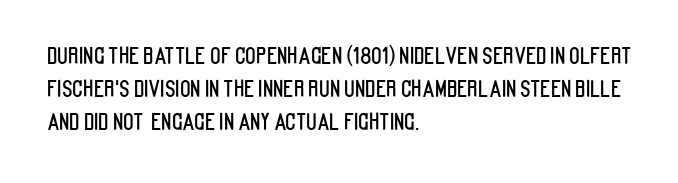
{"italic": "no", "underline": "no", "align": "left", "line_spacing": "normal", "line_spacing_ratio": 1.49, "letter_spacing": "normal", "letter_spacing_em": 0.0, "glyph_px": 22}
